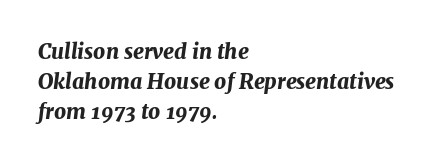
The image shows 21 px bold type, italic (leaning right); set left-aligned, normal line spacing (1.42x), normal letter spacing, not underlined.
